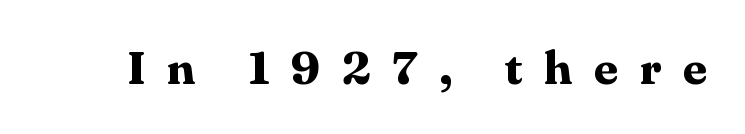
Q: Is the text bold? A: Yes.
Q: Is the text italic (slanted)? A: No, it is upright.
Q: Is the typeface a serif or a sans-serif typeface? A: Serif.
Q: Is the text underlined? A: No.
Q: Is the spacing between letters normal or unusually wide? A: Unusually wide.
Q: Width (condensed, normal, or wide)? A: Normal.
Q: Stroke contrast? A: Medium.
Q: x-height? A: Medium.
Q: Monospaced? A: No.
